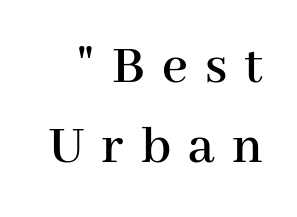
{"serif": "yes", "italic": "no", "width": "normal", "stroke_contrast": "high", "x_height": "medium", "monospaced": "no", "underline": "no", "line_spacing": "normal", "line_spacing_ratio": 1.43, "letter_spacing": "wide", "letter_spacing_em": 0.31, "glyph_px": 56}
